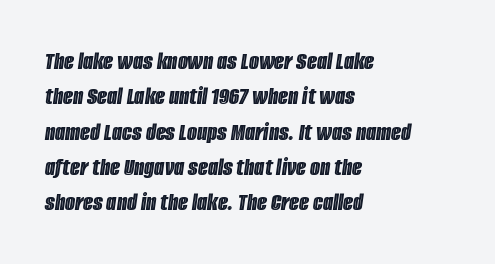
Q: Is the text italic (slanted)? A: Yes, it leans right by about 8 degrees.
Q: Is the text underlined? A: No.
Q: How is the paragraph aligned? A: Left-aligned.
Q: Is the spacing between letters normal or unusually wide? A: Normal.
Q: Is the spacing between lines tight, normal or loose? A: Normal.
